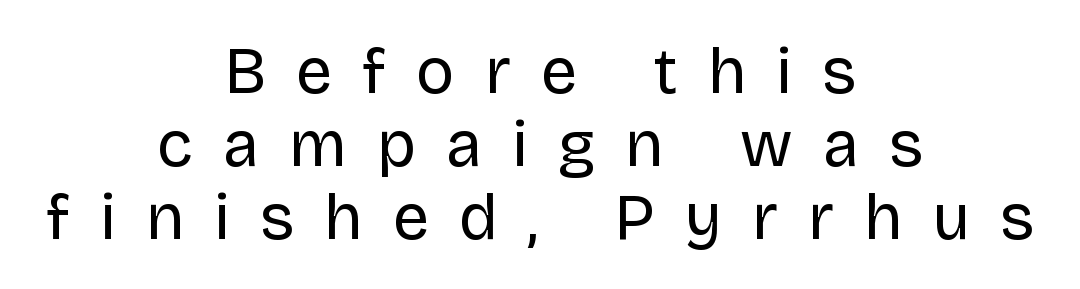
{"serif": "no", "italic": "no", "bold": "no", "weight": "regular", "width": "normal", "stroke_contrast": "low", "x_height": "large", "monospaced": "no", "underline": "no", "align": "center", "line_spacing": "tight", "line_spacing_ratio": 1.12, "letter_spacing": "wide", "letter_spacing_em": 0.46, "glyph_px": 65}
